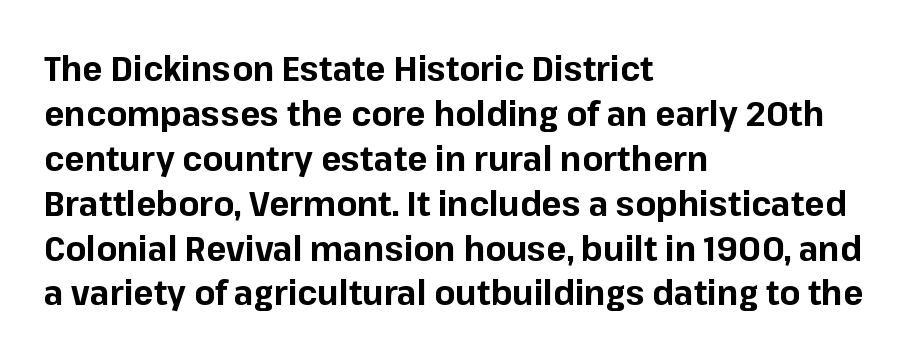
Q: Is the text bold? A: Yes.
Q: Is the text italic (slanted)? A: No, it is upright.
Q: Is the typeface a serif or a sans-serif typeface? A: Sans-serif.
Q: Is the text underlined? A: No.
Q: How is the paragraph aligned? A: Left-aligned.
Q: Is the spacing between letters normal or unusually wide? A: Normal.
Q: Is the spacing between lines tight, normal or loose? A: Normal.
Q: Width (condensed, normal, or wide)? A: Normal.
Q: Stroke contrast? A: Low.
Q: x-height? A: Medium.
Q: Monospaced? A: No.
